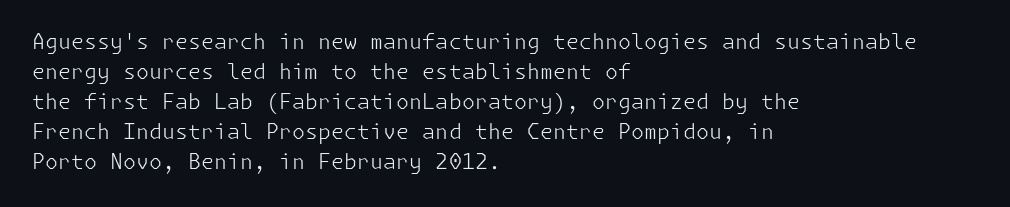
Compared with typical body copy, the letter spacing here is the same. The text block is weighted toward the left margin, trailing off unevenly rightward. The foot of each line stays bare and open. Evenly set lines give the paragraph a standard silhouette. Stroke thickness stays within the range of a standard reading face or lighter.
